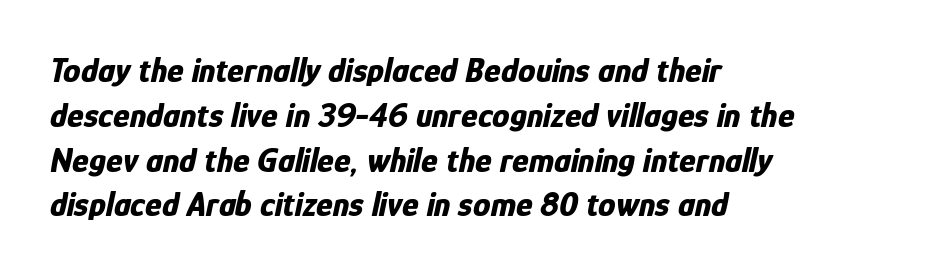
Q: Is the text bold? A: Yes.
Q: Is the text italic (slanted)? A: Yes, it leans right by about 12 degrees.
Q: Is the text underlined? A: No.
Q: How is the paragraph aligned? A: Left-aligned.
Q: Is the spacing between letters normal or unusually wide? A: Normal.
Q: Is the spacing between lines tight, normal or loose? A: Normal.
Q: Width (condensed, normal, or wide)? A: Condensed.
Q: Stroke contrast? A: Low.
Q: x-height? A: Medium.
Q: Monospaced? A: No.
